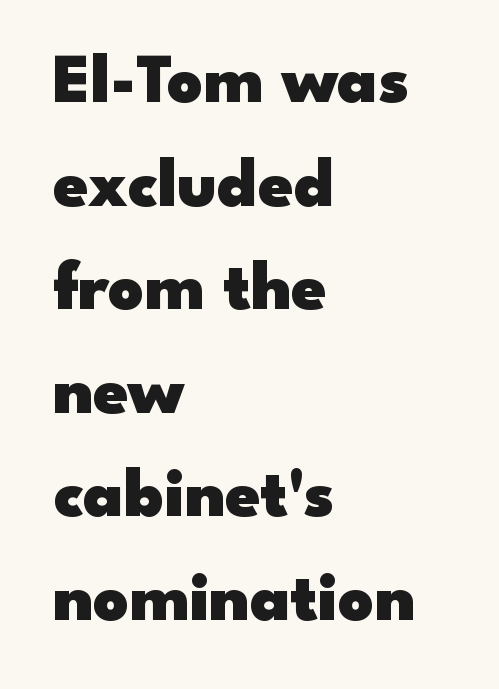
{"serif": "no", "italic": "no", "bold": "yes", "weight": "heavy", "width": "wide", "stroke_contrast": "low", "x_height": "small", "monospaced": "no", "underline": "no", "align": "left", "line_spacing": "normal", "line_spacing_ratio": 1.48, "letter_spacing": "normal", "letter_spacing_em": 0.0, "glyph_px": 70}
